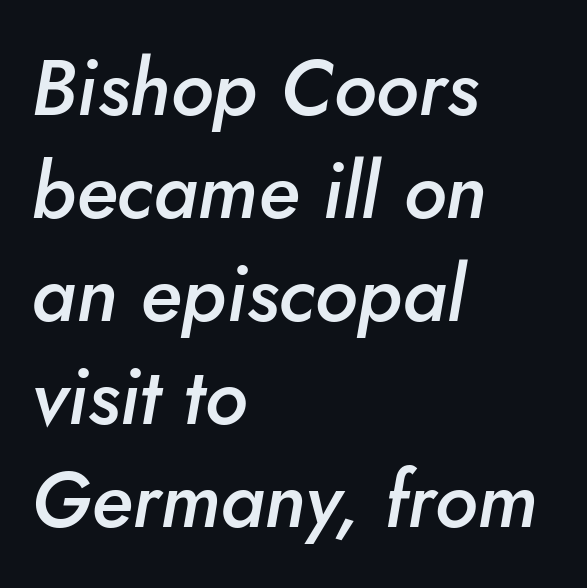
Q: Is the text bold? A: Semi-bold.
Q: Is the text italic (slanted)? A: Yes, it leans right by about 10 degrees.
Q: Is the text underlined? A: No.
Q: How is the paragraph aligned? A: Left-aligned.
Q: Is the spacing between letters normal or unusually wide? A: Normal.
Q: Is the spacing between lines tight, normal or loose? A: Normal.
Q: Width (condensed, normal, or wide)? A: Normal.
Q: Stroke contrast? A: Low.
Q: x-height? A: Small.
Q: Monospaced? A: No.
